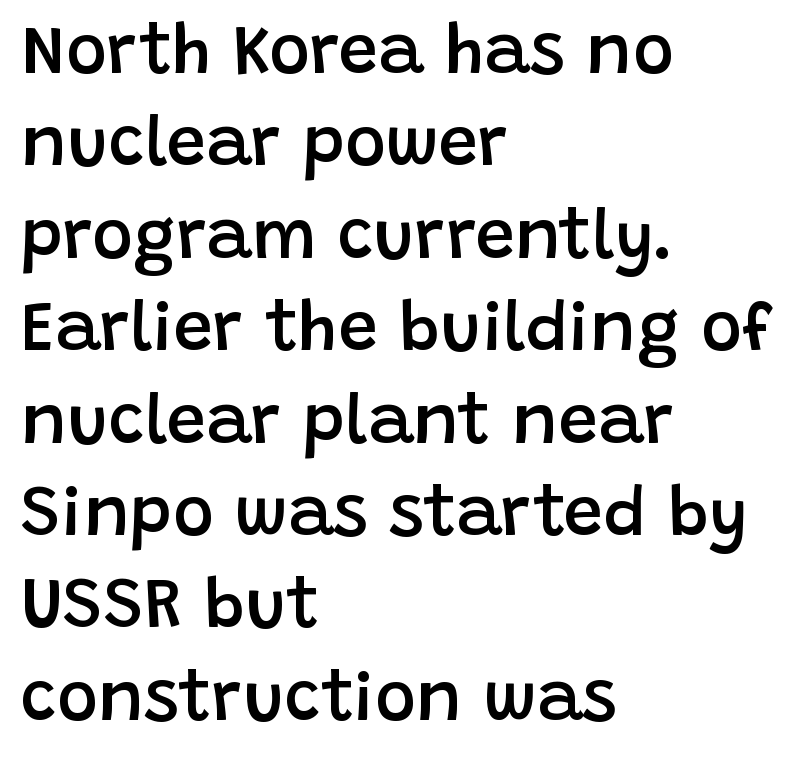
Stems and bowls a touch heavier than normal — semibold. The gap between lines stays unmarked. This rendering employs a face without finishing strokes, i.e., a sans-serif. Italic? Not at all — the glyphs are vertical. Quick note: interline space is typical. The passage shown is typed in a proportional face where columns would drift.
